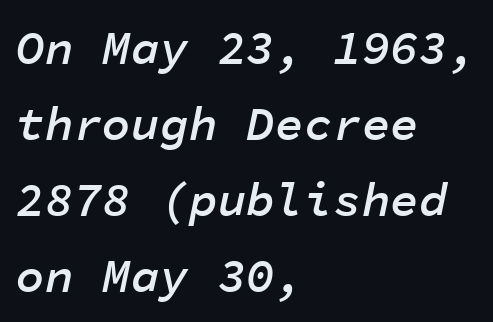
{"italic": "yes", "lean": "right", "slant_degrees": 11, "bold": "semi", "weight": "semibold", "width": "normal", "stroke_contrast": "low", "x_height": "medium", "monospaced": "yes", "underline": "no", "align": "left", "line_spacing": "normal", "line_spacing_ratio": 1.58, "letter_spacing": "normal", "letter_spacing_em": 0.0, "glyph_px": 48}
